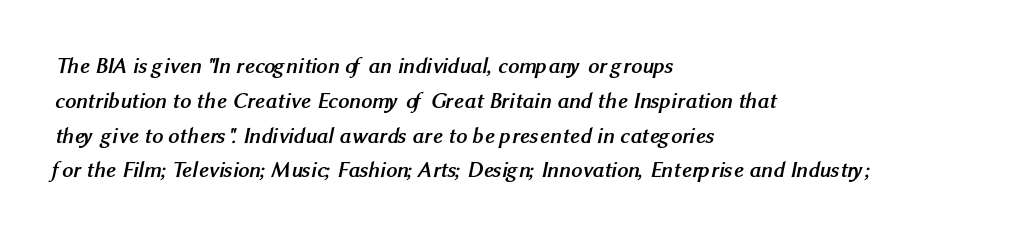
This rendering features lettering with no underline. The passage shown is emphatically bold. Compared with typical body copy, the letter spacing here is the same. Is the block centered? No — it sits flush against the left margin. This block has exactly the height ordinary leading produces.
